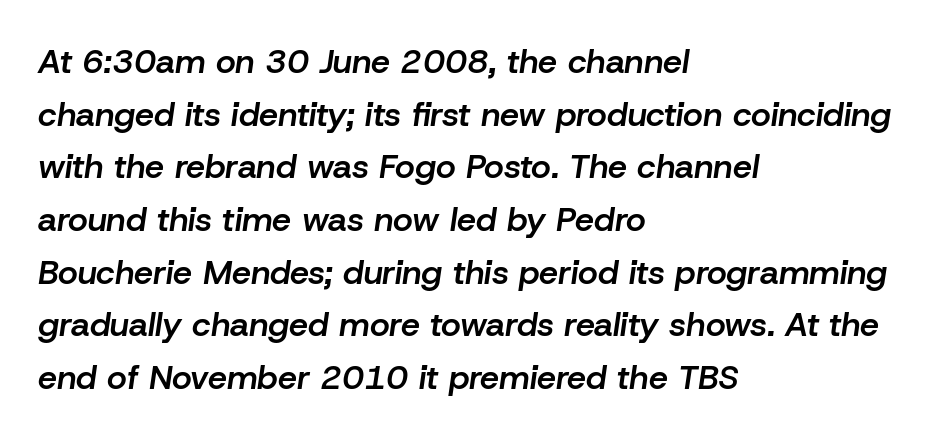
The face used here has a pronounced slope to its letters. Plain, unruled lines of type. The rendering anchors every line to the left-hand side. The rendering uses a semibold face; strokes are thickened but not to full bold. Do the characters align in a grid? No, the font is proportional.
